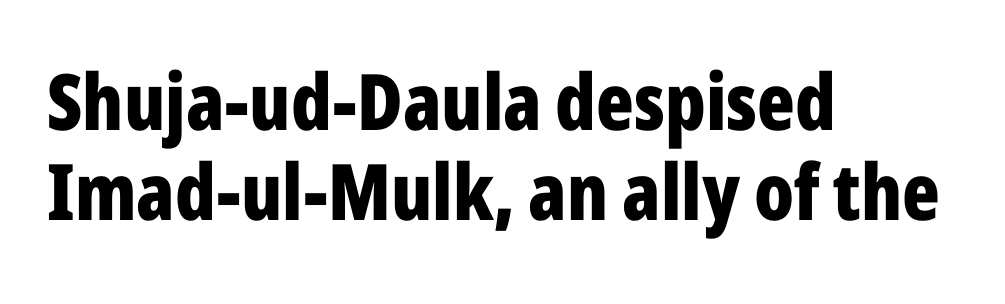
Q: Is the text bold? A: Yes.
Q: Is the text italic (slanted)? A: No, it is upright.
Q: Is the typeface a serif or a sans-serif typeface? A: Sans-serif.
Q: Is the text underlined? A: No.
Q: How is the paragraph aligned? A: Left-aligned.
Q: Is the spacing between letters normal or unusually wide? A: Normal.
Q: Width (condensed, normal, or wide)? A: Condensed.
Q: Stroke contrast? A: Low.
Q: x-height? A: Medium.
Q: Monospaced? A: No.
